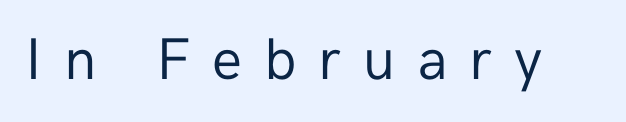
The image shows 59 px regular-weight sans-serif type, upright; set unusually wide letter spacing (+0.37 em), not underlined; low stroke contrast and a medium x-height.
